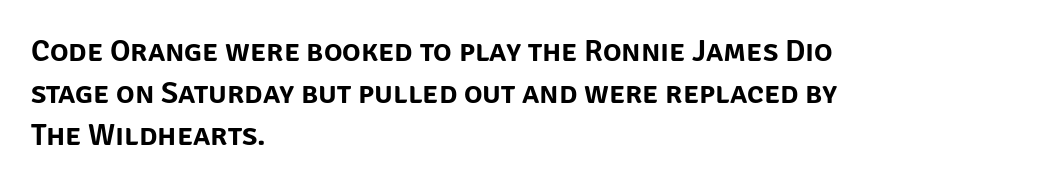
The image shows 31 px sans-serif type, upright; set left-aligned, normal line spacing (1.35x), normal letter spacing, not underlined; low stroke contrast and a large x-height.
